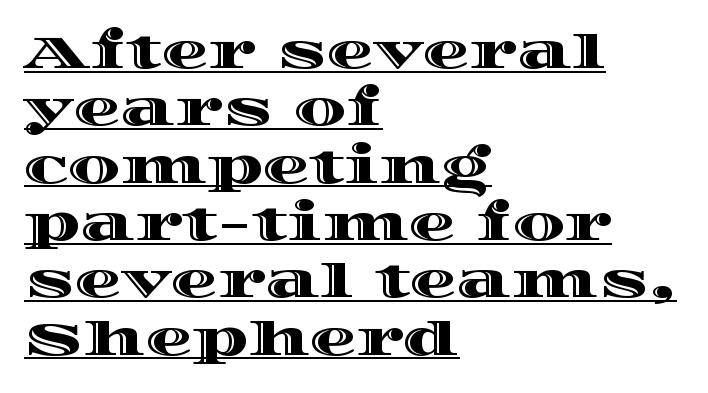
Q: Is the text italic (slanted)? A: No, it is upright.
Q: Is the text underlined? A: Yes.
Q: How is the paragraph aligned? A: Left-aligned.
Q: Is the spacing between letters normal or unusually wide? A: Normal.
Q: Width (condensed, normal, or wide)? A: Wide.
Q: x-height? A: Large.
Q: Monospaced? A: No.
